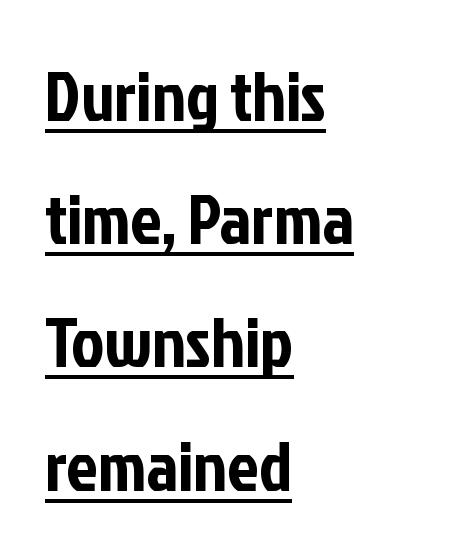
The words here are underlined. This is sans-serif lettering, the kind often seen on screens and signage. These lines were composed using upright roman letters. Alignment: flush left.
